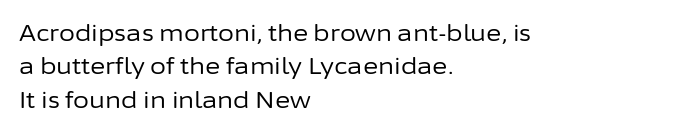
The image shows 23 px text type, upright; set left-aligned, normal line spacing (1.45x), normal letter spacing, not underlined.
